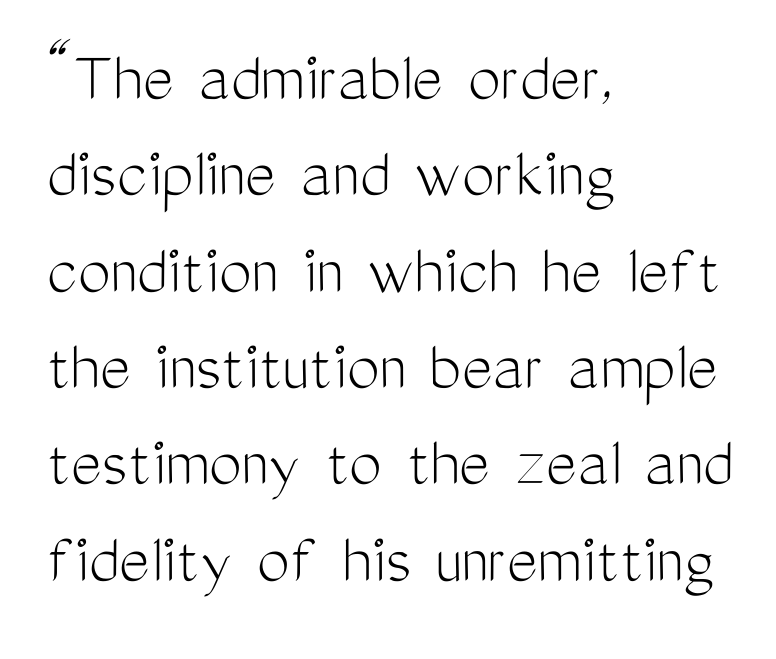
The image shows 73 px light, condensed sans-serif type, upright; set left-aligned, normal line spacing (1.32x), normal letter spacing, not underlined; medium stroke contrast and a medium x-height.
